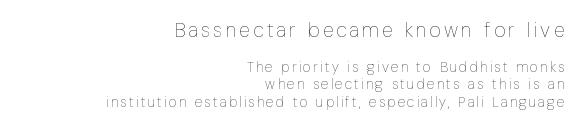
The image shows 20 px text type, upright; set right-aligned, normal line spacing (1.25x), not underlined; the first (top) block is 1.43x larger.
